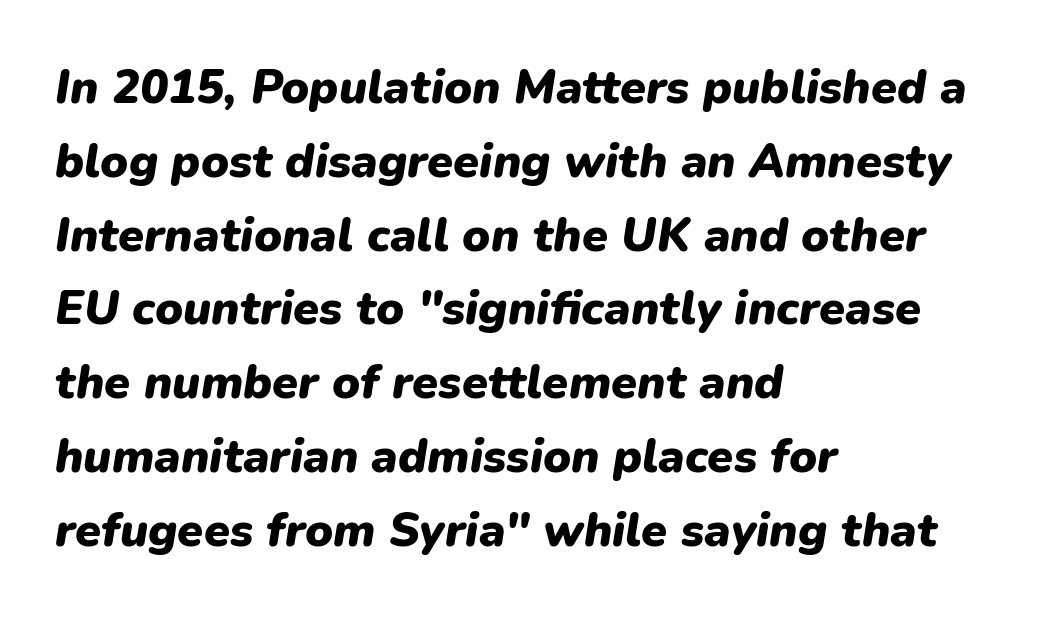
The image shows 47 px heavy type, italic (leaning right); set left-aligned, normal line spacing (1.57x), normal letter spacing, not underlined; low stroke contrast and a medium x-height.
